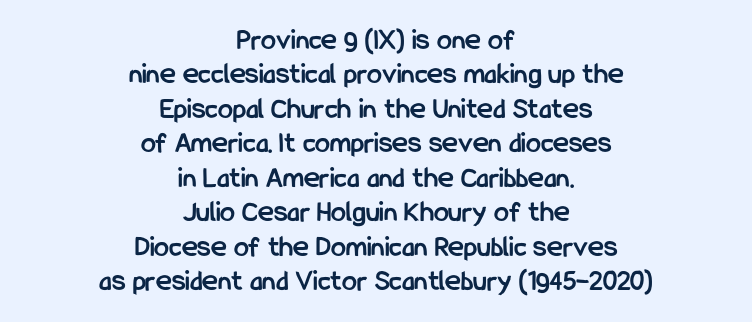
Just letters on the line, the space beneath them empty. Weight check: bold — yes, fully. The typeface chosen for these lines omits serifs. Proportional: the letters do not fall into vertical columns.
